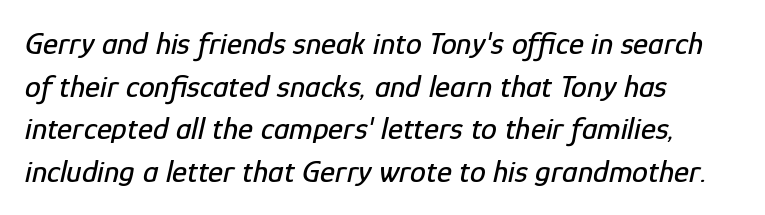
Q: Is the text italic (slanted)? A: Yes, it leans right by about 12 degrees.
Q: Is the text underlined? A: No.
Q: How is the paragraph aligned? A: Left-aligned.
Q: Is the spacing between letters normal or unusually wide? A: Normal.
Q: Is the spacing between lines tight, normal or loose? A: Normal.
Q: Width (condensed, normal, or wide)? A: Condensed.
Q: Stroke contrast? A: Low.
Q: x-height? A: Medium.
Q: Monospaced? A: No.
